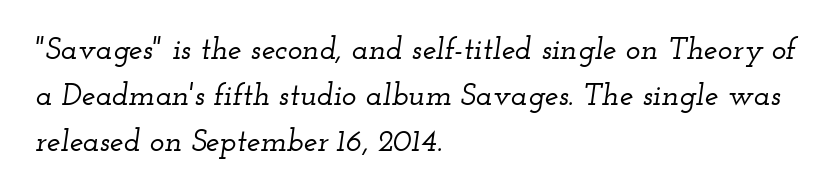
{"serif": "yes", "italic": "yes", "lean": "right", "slant_degrees": 12, "width": "wide", "stroke_contrast": "low", "x_height": "small", "monospaced": "no", "underline": "no", "align": "left", "line_spacing": "normal", "line_spacing_ratio": 1.49, "letter_spacing": "normal", "letter_spacing_em": 0.0, "glyph_px": 31}
